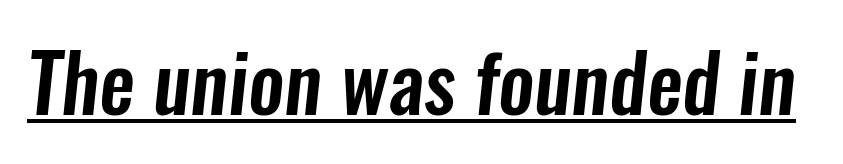
The image shows 80 px condensed sans-serif type; set normal letter spacing, underlined; low stroke contrast and a medium x-height.
